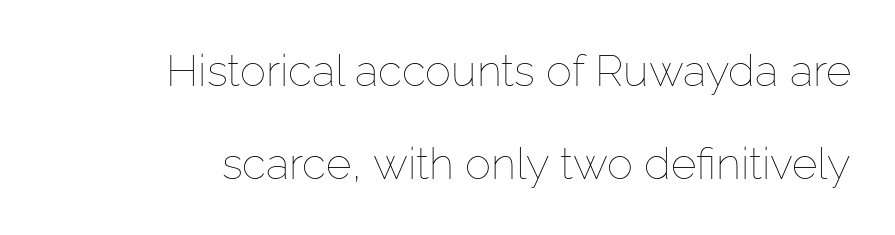
The characters are drawn with everyday or finer stroke widths. No word sits above an underline. Tall strokes in this sample are plumb rather than angled. Leftover space on each line is placed entirely before the opening word.
